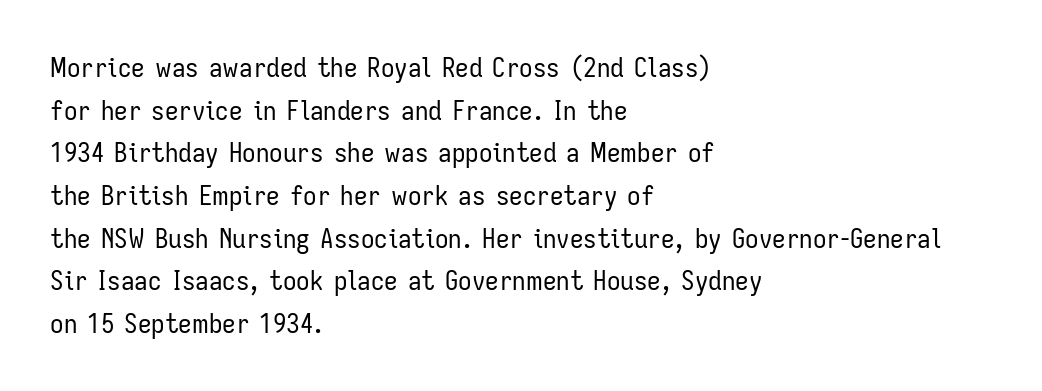
The image shows 27 px text type, upright; set left-aligned, normal line spacing (1.58x), normal letter spacing, not underlined.
